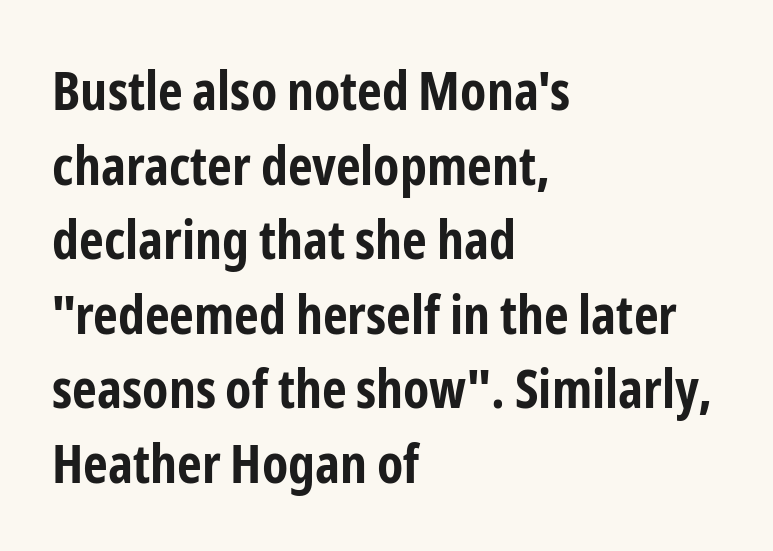
Nobody touched the tracking dial on this one. This sample has the flowing, uneven cadence of proportional lettering. Quick note: not italic, upright. What kind of face is this? One without serifs — a sans. The lines sit at an ordinary, default distance from one another. The ragged edge is on the right, which tells us the setting is flush left.
